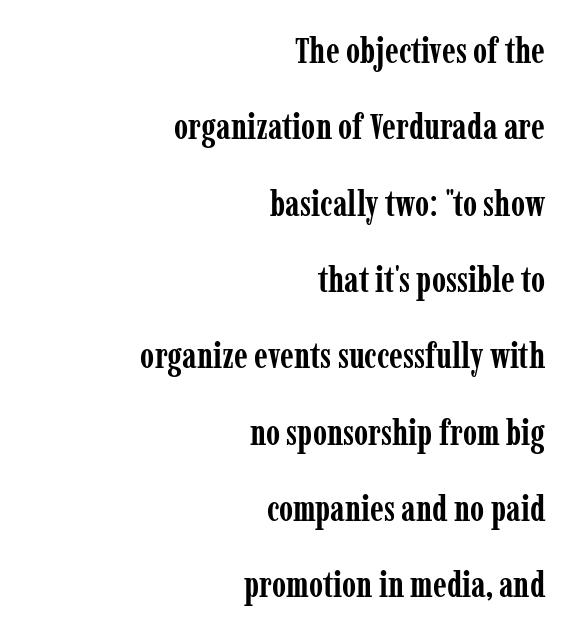
{"serif": "yes", "italic": "no", "bold": "yes", "weight": "semibold", "width": "condensed", "stroke_contrast": "low", "x_height": "medium", "monospaced": "no", "underline": "no", "align": "right", "line_spacing": "loose", "line_spacing_ratio": 2.12, "letter_spacing": "normal", "letter_spacing_em": 0.0, "glyph_px": 36}
